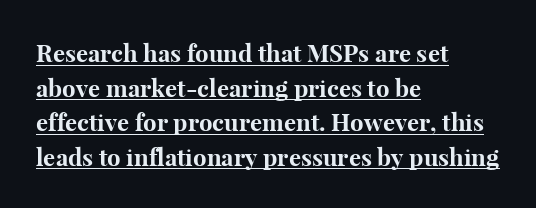
{"italic": "no", "bold": "yes", "underline": "yes", "align": "left", "line_spacing": "normal", "line_spacing_ratio": 1.44, "letter_spacing": "normal", "letter_spacing_em": 0.0, "glyph_px": 24}
